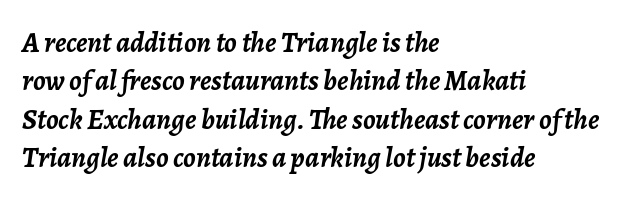
{"italic": "yes", "lean": "right", "slant_degrees": 7, "bold": "yes", "weight": "semibold", "width": "normal", "stroke_contrast": "low", "x_height": "medium", "monospaced": "no", "underline": "no", "align": "left", "line_spacing": "normal", "line_spacing_ratio": 1.32, "letter_spacing": "normal", "letter_spacing_em": 0.0, "glyph_px": 29}
